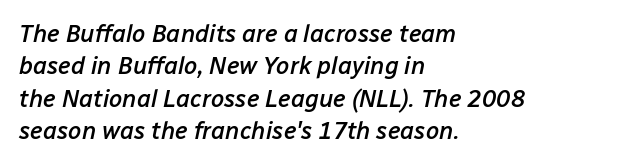
Horizontally, the lines are justified to the leading edge only. Letters rest on an invisible, unmarked baseline. Bold? Not quite — semibold, heavier than regular but stopping short. Rows of type keep a routine distance in the vertical direction. Caption: standard tracking, unaltered. Notice how the stems are inclined rather than vertical — that's the hallmark of italics.
